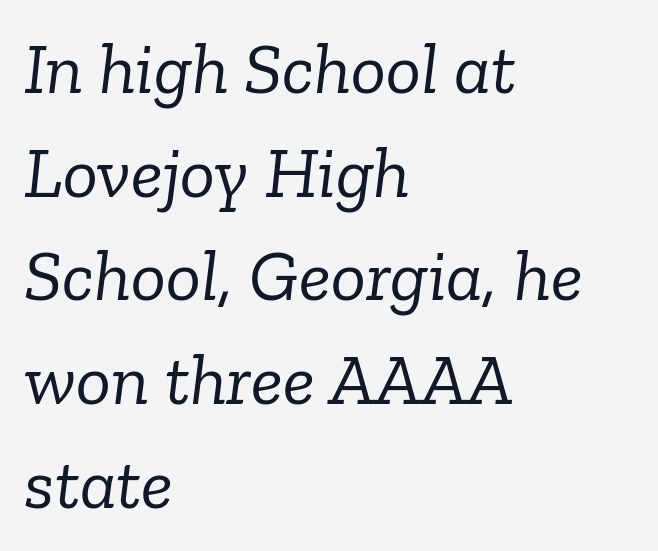
The image shows 73 px light serif type, italic (leaning right); set left-aligned, normal line spacing (1.42x), normal letter spacing, not underlined; low stroke contrast and a medium x-height.
